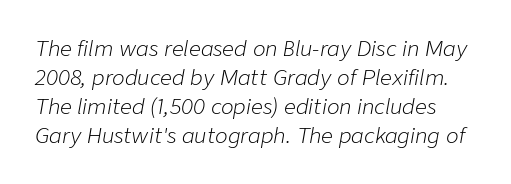
{"italic": "yes", "lean": "right", "slant_degrees": 9, "bold": "no", "underline": "no", "line_spacing": "normal", "line_spacing_ratio": 1.38, "letter_spacing": "normal", "letter_spacing_em": 0.0, "glyph_px": 21}
